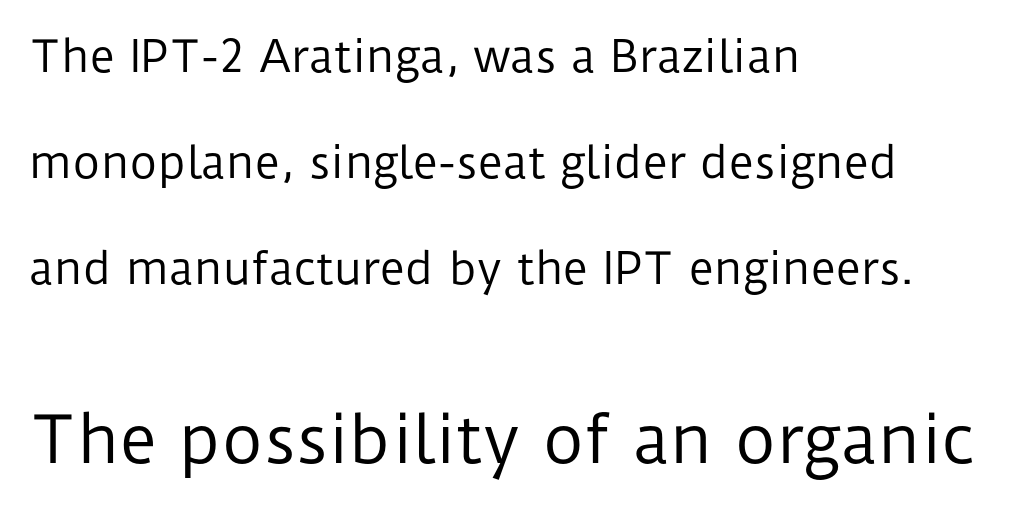
The image shows 64 px regular-weight sans-serif type, upright; set left-aligned, loose line spacing (2.47x), normal letter spacing, not underlined; the second (bottom) block is 1.49x larger; low stroke contrast and a medium x-height.
